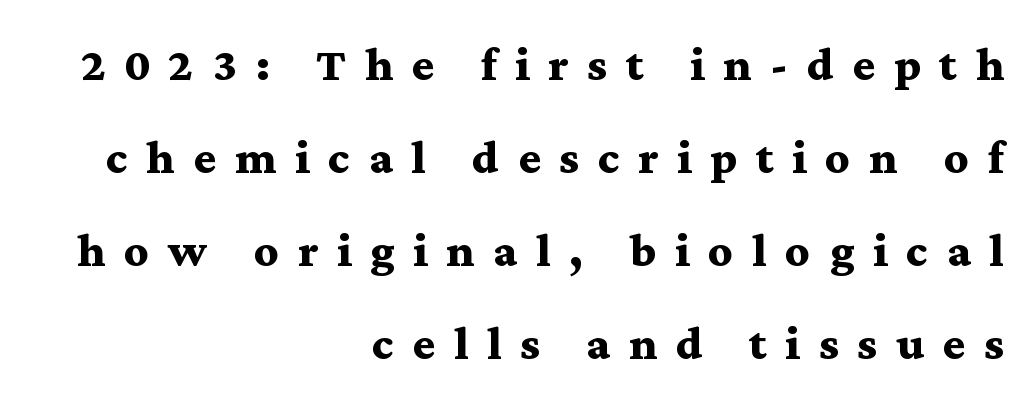
The image shows 60 px semibold, wide serif type, upright; set right-aligned, normal line spacing (1.55x), unusually wide letter spacing (+0.31 em), not underlined; medium stroke contrast and a medium x-height.
